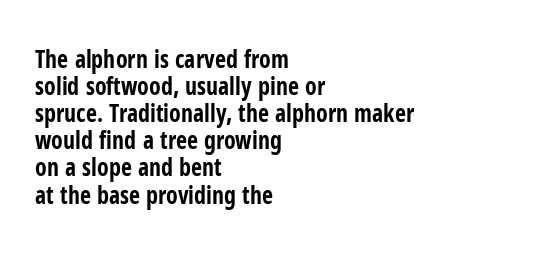
Q: Is the text bold? A: Yes.
Q: Is the text italic (slanted)? A: No, it is upright.
Q: Is the text underlined? A: No.
Q: How is the paragraph aligned? A: Left-aligned.
Q: Is the spacing between letters normal or unusually wide? A: Normal.
Q: Is the spacing between lines tight, normal or loose? A: Tight.
